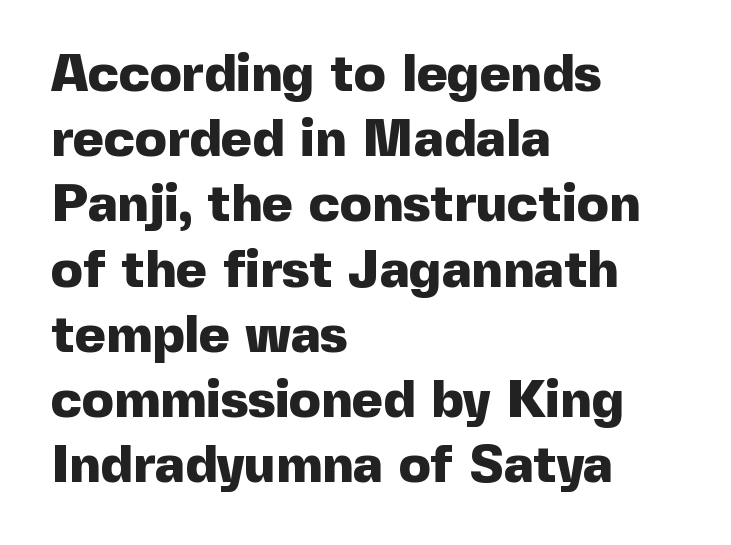
The image shows 53 px heavy sans-serif type, upright; set left-aligned, line spacing 1.23x, normal letter spacing, not underlined; a medium x-height.
